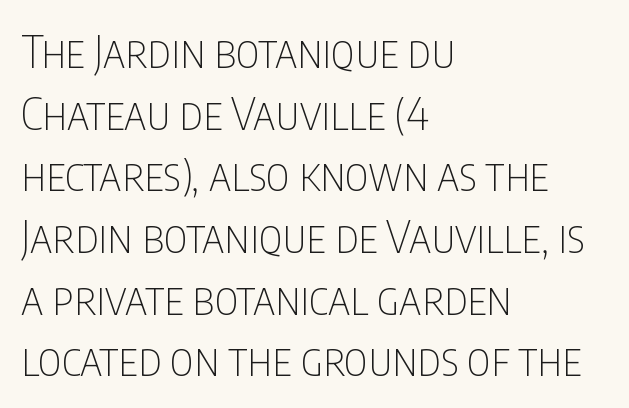
Varying glyph widths throughout — classic text-font behaviour. Each word holds together tightly as a unit, with standard inter-letter gaps. Posture: straight, roman, zero tilt. Stroke terminals: plain, sans-serif. The designer left line spacing at the default.
